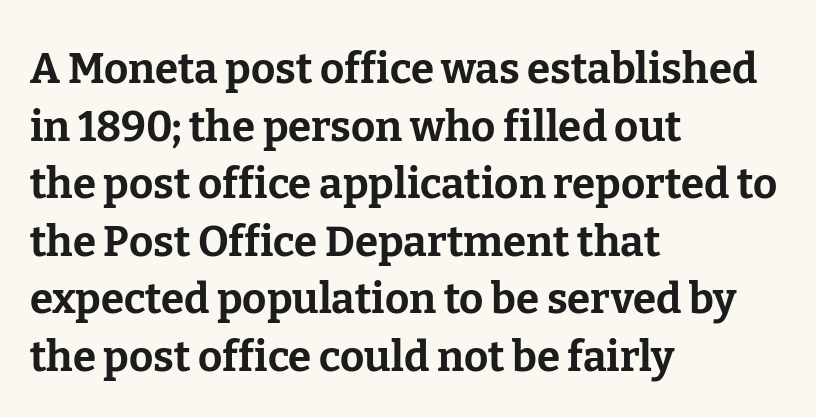
The image shows 42 px bold serif type, upright; set left-aligned, normal line spacing (1.37x), normal letter spacing, not underlined; low stroke contrast and a medium x-height.
